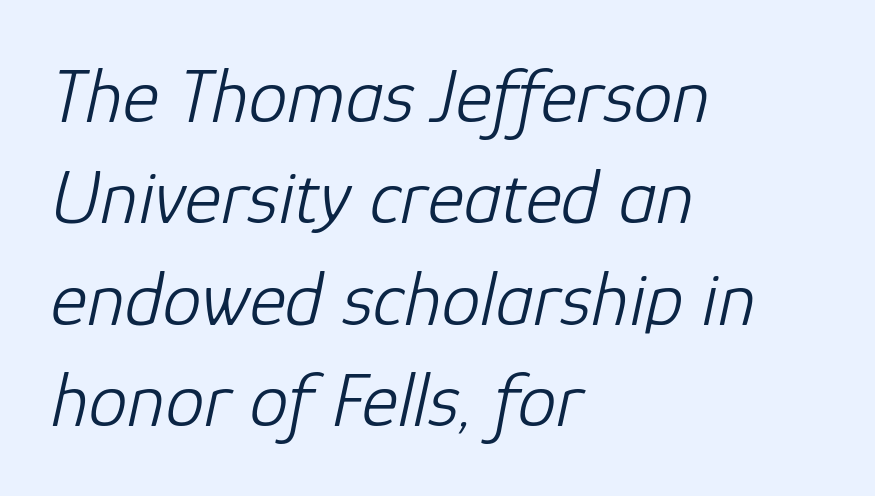
The image shows 78 px light type, italic (leaning right); set left-aligned, normal line spacing (1.3x), normal letter spacing, not underlined; low stroke contrast and a medium x-height.
